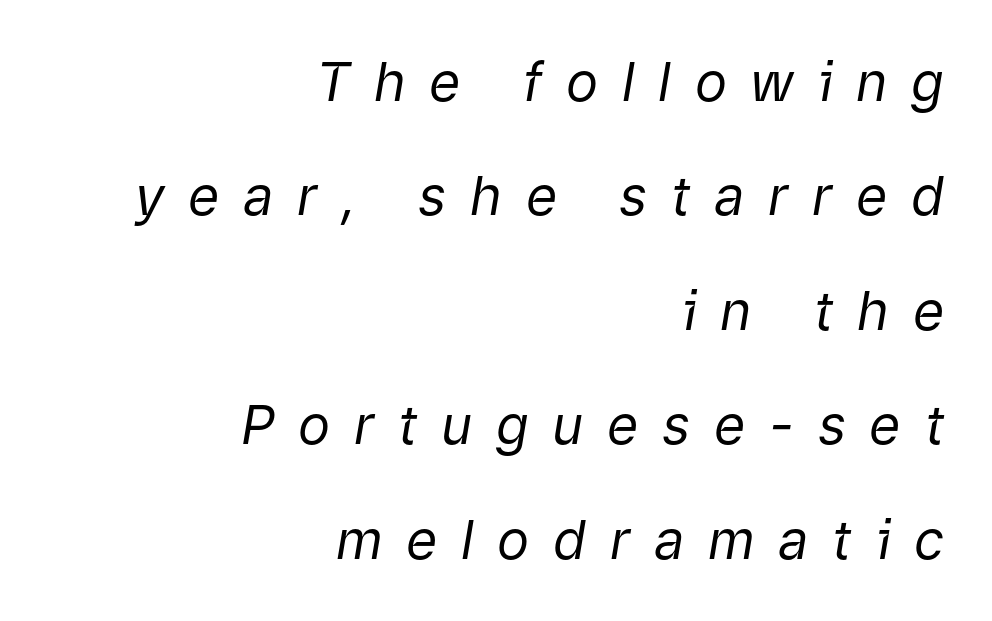
Q: Is the text bold? A: No.
Q: Is the text italic (slanted)? A: Yes, it leans right by about 9 degrees.
Q: Is the text underlined? A: No.
Q: How is the paragraph aligned? A: Right-aligned.
Q: Is the spacing between letters normal or unusually wide? A: Unusually wide.
Q: Is the spacing between lines tight, normal or loose? A: Loose.
Q: Width (condensed, normal, or wide)? A: Normal.
Q: Stroke contrast? A: Low.
Q: x-height? A: Medium.
Q: Monospaced? A: No.
